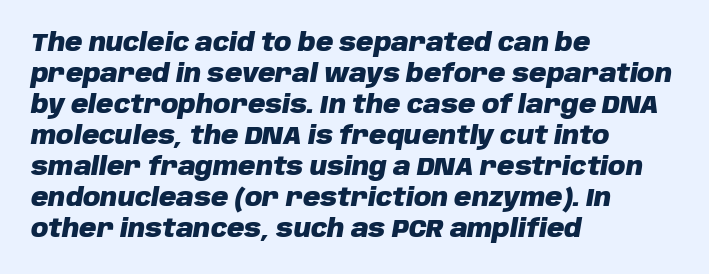
{"italic": "yes", "lean": "right", "slant_degrees": 10, "bold": "yes", "underline": "no", "align": "left", "line_spacing": "normal", "line_spacing_ratio": 1.29, "letter_spacing": "normal", "letter_spacing_em": 0.0, "glyph_px": 24}
